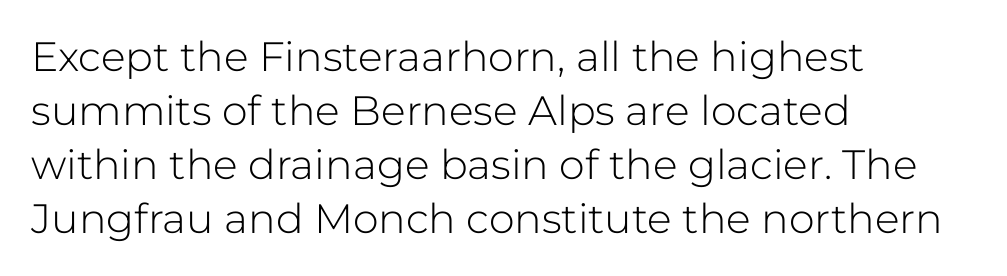
Q: Is the text bold? A: No.
Q: Is the text italic (slanted)? A: No, it is upright.
Q: Is the typeface a serif or a sans-serif typeface? A: Sans-serif.
Q: Is the text underlined? A: No.
Q: How is the paragraph aligned? A: Left-aligned.
Q: Is the spacing between letters normal or unusually wide? A: Normal.
Q: Is the spacing between lines tight, normal or loose? A: Normal.
Q: Width (condensed, normal, or wide)? A: Normal.
Q: Stroke contrast? A: Low.
Q: x-height? A: Medium.
Q: Monospaced? A: No.
